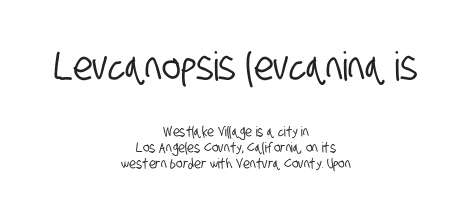
Q: Is the typeface a serif or a sans-serif typeface? A: Sans-serif.
Q: Is the text underlined? A: No.
Q: How is the paragraph aligned? A: Centered.
Q: Is the spacing between letters normal or unusually wide? A: Normal.
Q: Is the spacing between lines tight, normal or loose? A: Tight.
Q: Which block of text is set in a larger size, the first (top) or the second (bottom)? A: The first (top) one.
Q: Width (condensed, normal, or wide)? A: Condensed.
Q: Stroke contrast? A: Low.
Q: x-height? A: Large.
Q: Monospaced? A: No.
